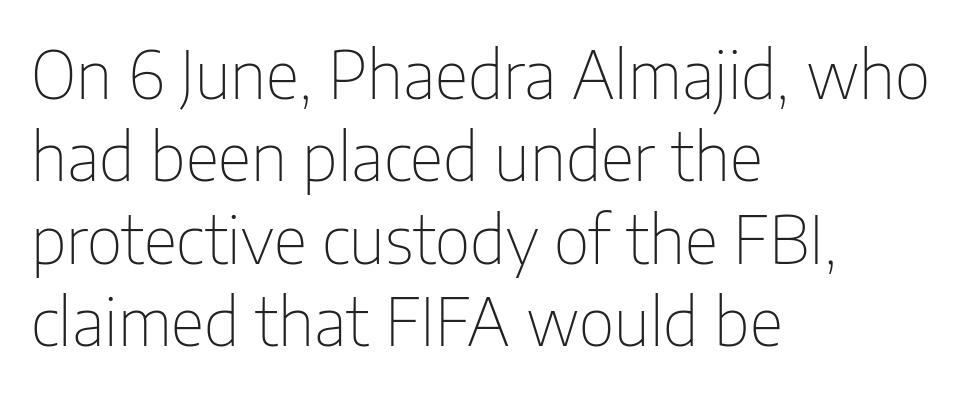
The image shows 66 px thin, condensed sans-serif type, upright; set left-aligned, normal line spacing (1.25x), normal letter spacing, not underlined; low stroke contrast and a medium x-height.
